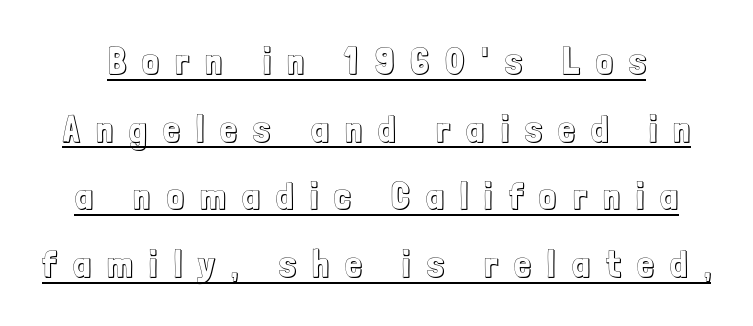
{"italic": "no", "width": "condensed", "x_height": "medium", "monospaced": "no", "underline": "yes", "line_spacing_ratio": 1.83, "letter_spacing": "wide", "letter_spacing_em": 0.45, "glyph_px": 37}
